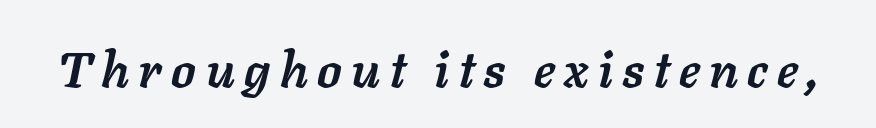
The space directly below the letters is spotless. Note the varied advance widths — an 'i' is clearly narrower than an 'm'. Rendered with sloped, italic letterforms. Strong, thick strokes mark this as bold type.
